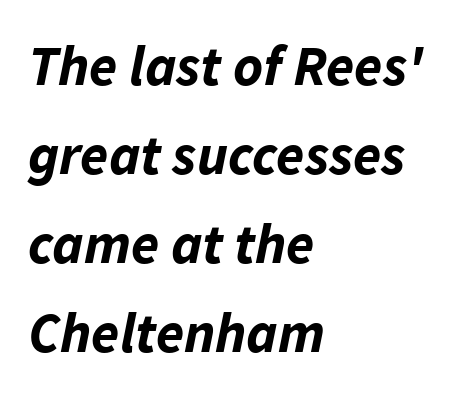
Q: Is the text bold? A: Yes.
Q: Is the text italic (slanted)? A: Yes, it leans right by about 11 degrees.
Q: Is the text underlined? A: No.
Q: How is the paragraph aligned? A: Left-aligned.
Q: Is the spacing between letters normal or unusually wide? A: Normal.
Q: Is the spacing between lines tight, normal or loose? A: Normal.
Q: Width (condensed, normal, or wide)? A: Normal.
Q: Stroke contrast? A: Low.
Q: x-height? A: Medium.
Q: Monospaced? A: No.
